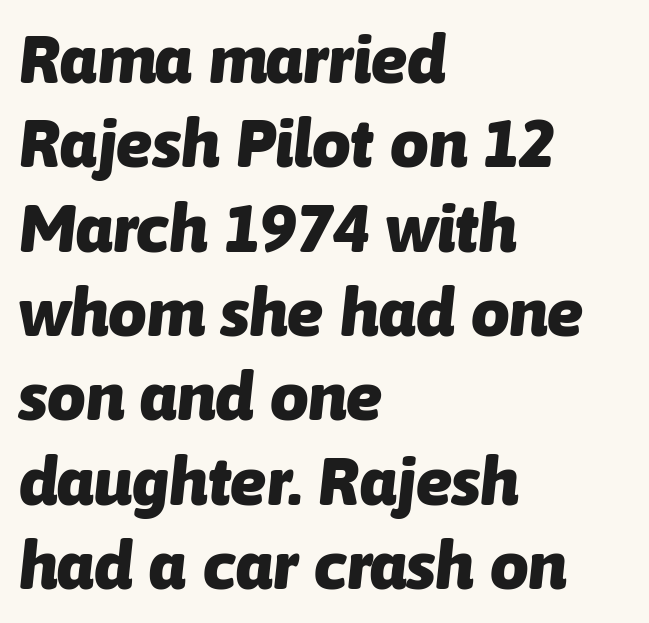
Q: Is the text bold? A: Yes.
Q: Is the text italic (slanted)? A: Yes, it leans right by about 6 degrees.
Q: Is the text underlined? A: No.
Q: How is the paragraph aligned? A: Left-aligned.
Q: Is the spacing between letters normal or unusually wide? A: Normal.
Q: Width (condensed, normal, or wide)? A: Normal.
Q: Stroke contrast? A: Low.
Q: x-height? A: Medium.
Q: Monospaced? A: No.
